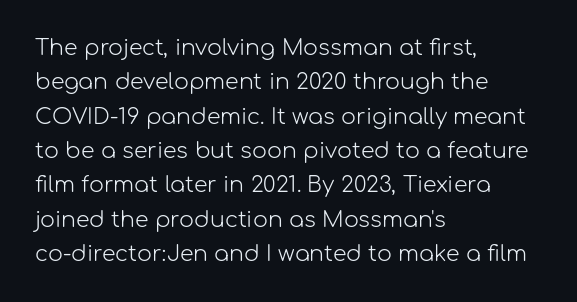
{"italic": "no", "bold": "no", "underline": "no", "align": "left", "line_spacing": "normal", "line_spacing_ratio": 1.56, "letter_spacing": "normal", "letter_spacing_em": 0.0, "glyph_px": 22}
